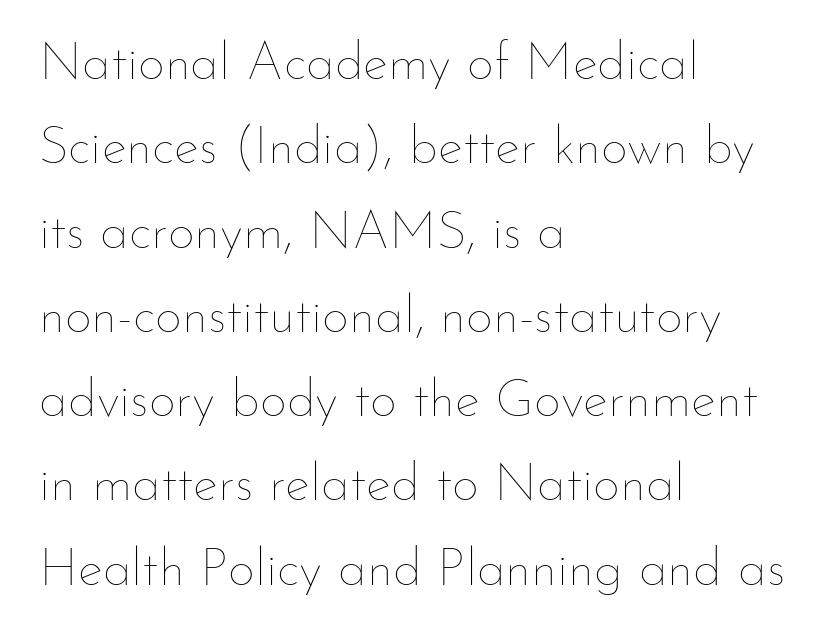
{"italic": "no", "bold": "no", "weight": "thin", "width": "normal", "stroke_contrast": "low", "x_height": "small", "monospaced": "no", "underline": "no", "align": "left", "line_spacing": "normal", "line_spacing_ratio": 1.59, "letter_spacing": "normal", "letter_spacing_em": 0.0, "glyph_px": 53}
